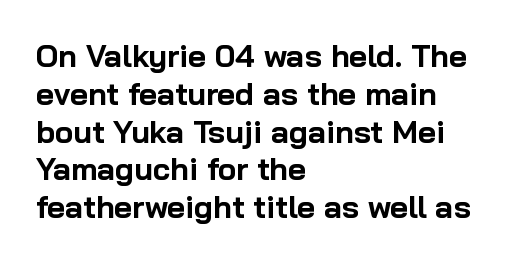
Q: Is the text bold? A: Yes.
Q: Is the text italic (slanted)? A: No, it is upright.
Q: Is the typeface a serif or a sans-serif typeface? A: Sans-serif.
Q: Is the text underlined? A: No.
Q: How is the paragraph aligned? A: Left-aligned.
Q: Is the spacing between letters normal or unusually wide? A: Normal.
Q: Width (condensed, normal, or wide)? A: Normal.
Q: Stroke contrast? A: Low.
Q: x-height? A: Medium.
Q: Monospaced? A: No.
